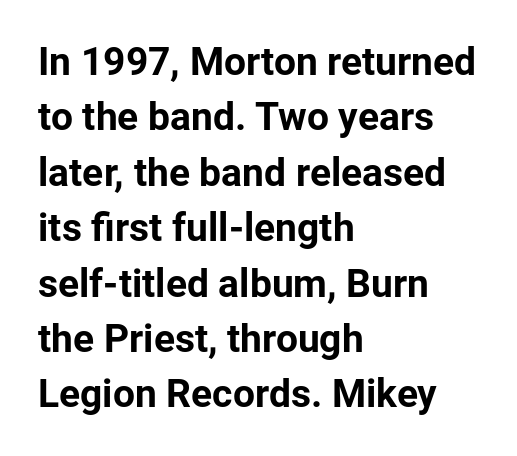
{"serif": "no", "italic": "no", "bold": "yes", "weight": "bold", "width": "normal", "stroke_contrast": "low", "x_height": "medium", "monospaced": "no", "underline": "no", "align": "left", "line_spacing": "normal", "line_spacing_ratio": 1.42, "letter_spacing": "normal", "letter_spacing_em": 0.0, "glyph_px": 39}
